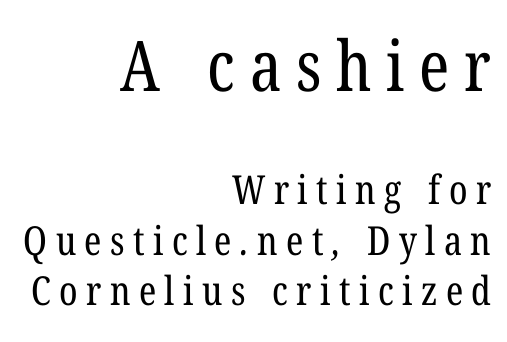
Q: Is the text bold? A: No.
Q: Is the typeface a serif or a sans-serif typeface? A: Serif.
Q: Is the text underlined? A: No.
Q: How is the paragraph aligned? A: Right-aligned.
Q: Is the spacing between letters normal or unusually wide? A: Unusually wide.
Q: Is the spacing between lines tight, normal or loose? A: Normal.
Q: Which block of text is set in a larger size, the first (top) or the second (bottom)? A: The first (top) one.
Q: Width (condensed, normal, or wide)? A: Condensed.
Q: Stroke contrast? A: Low.
Q: x-height? A: Medium.
Q: Monospaced? A: No.
